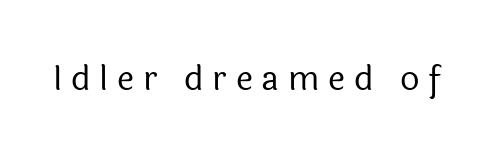
{"serif": "no", "italic": "no", "bold": "no", "weight": "regular", "width": "normal", "x_height": "medium", "monospaced": "no", "underline": "no", "letter_spacing": "wide", "letter_spacing_em": 0.26, "glyph_px": 34}
